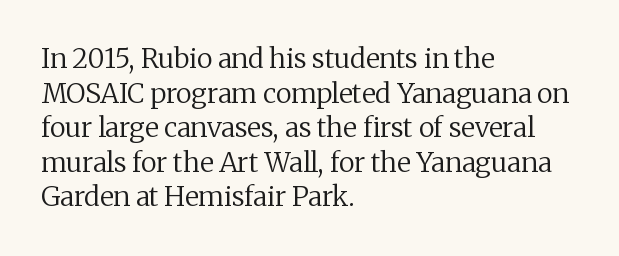
Q: Is the text bold? A: No.
Q: Is the text italic (slanted)? A: No, it is upright.
Q: Is the text underlined? A: No.
Q: How is the paragraph aligned? A: Left-aligned.
Q: Is the spacing between letters normal or unusually wide? A: Normal.
Q: Is the spacing between lines tight, normal or loose? A: Normal.
